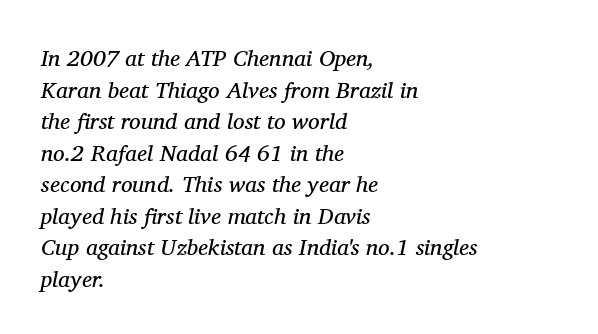
The image shows 23 px text type, italic (leaning right); set left-aligned, normal line spacing (1.37x), normal letter spacing, not underlined.
